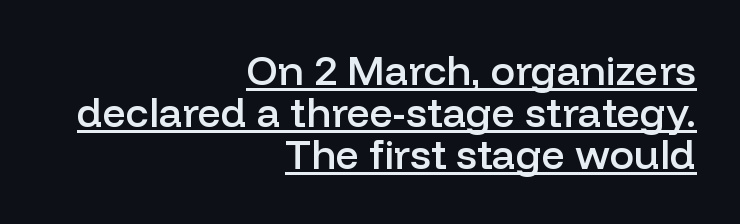
Observe the absence of serifs on each vertical stroke in this sample. A roman cut, with each character standing at attention. Emphasis is given by a line drawn under the lettering. Horizontal bands of white between lines are thin slivers.
